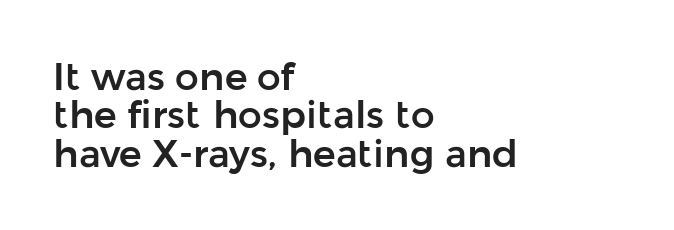
The font family rendered here belongs to the sans-serif group. Notice how descenders almost collide with the ascenders below — that's tight leading. Every row of glyphs begins at an identical x-position on the left. The space directly below the letters is spotless.
